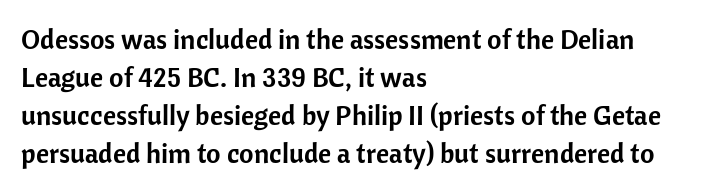
Q: Is the text italic (slanted)? A: No, it is upright.
Q: Is the typeface a serif or a sans-serif typeface? A: Sans-serif.
Q: Is the text underlined? A: No.
Q: How is the paragraph aligned? A: Left-aligned.
Q: Is the spacing between letters normal or unusually wide? A: Normal.
Q: Is the spacing between lines tight, normal or loose? A: Normal.
Q: Width (condensed, normal, or wide)? A: Normal.
Q: Stroke contrast? A: Low.
Q: x-height? A: Medium.
Q: Monospaced? A: No.
